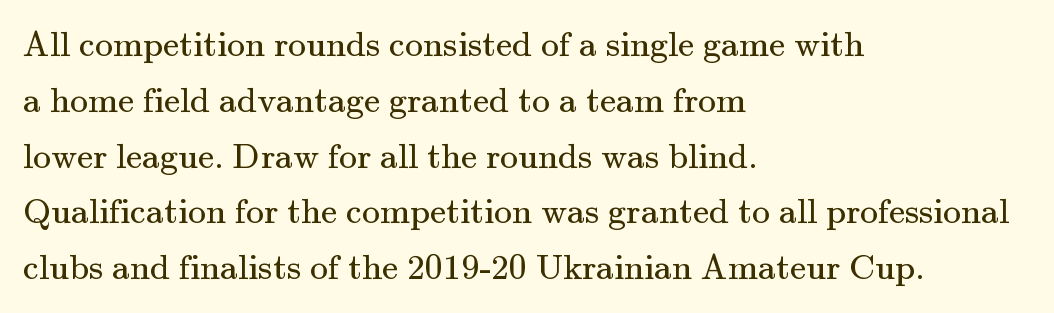
{"serif": "yes", "italic": "no", "bold": "no", "weight": "regular", "width": "normal", "stroke_contrast": "medium", "x_height": "small", "monospaced": "no", "underline": "no", "align": "left", "line_spacing": "normal", "line_spacing_ratio": 1.55, "letter_spacing": "normal", "letter_spacing_em": 0.0, "glyph_px": 36}
